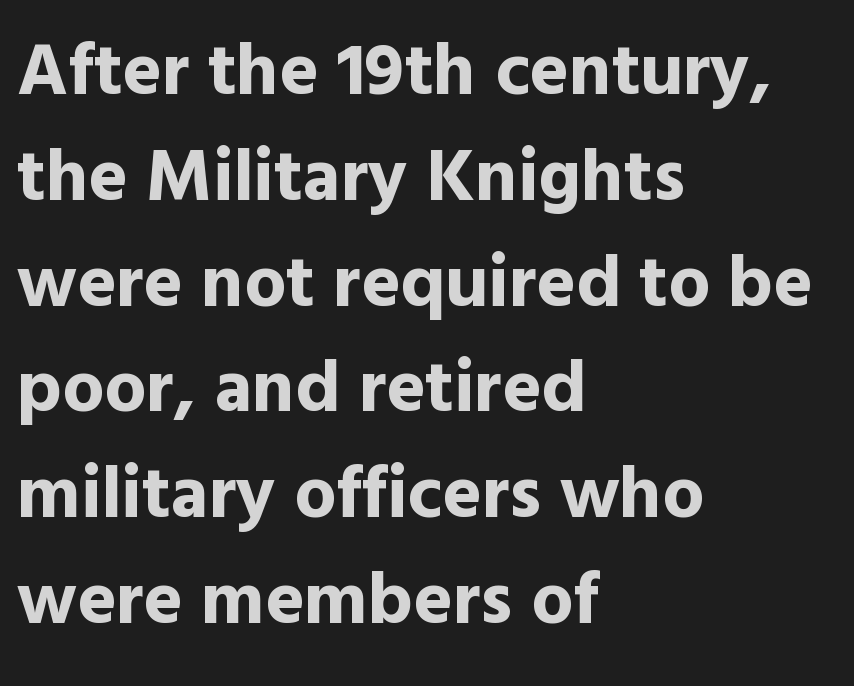
{"serif": "no", "italic": "no", "bold": "yes", "weight": "bold", "width": "normal", "x_height": "medium", "monospaced": "no", "underline": "no", "align": "left", "line_spacing": "normal", "line_spacing_ratio": 1.43, "letter_spacing": "normal", "letter_spacing_em": 0.0, "glyph_px": 74}
